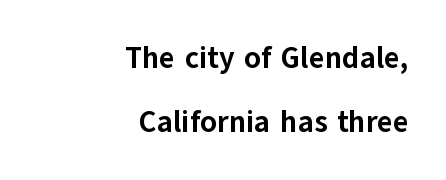
Q: Is the text bold? A: Yes.
Q: Is the text italic (slanted)? A: No, it is upright.
Q: Is the typeface a serif or a sans-serif typeface? A: Sans-serif.
Q: Is the text underlined? A: No.
Q: How is the paragraph aligned? A: Right-aligned.
Q: Is the spacing between letters normal or unusually wide? A: Normal.
Q: Is the spacing between lines tight, normal or loose? A: Loose.
Q: Width (condensed, normal, or wide)? A: Normal.
Q: Stroke contrast? A: Low.
Q: x-height? A: Medium.
Q: Monospaced? A: No.
